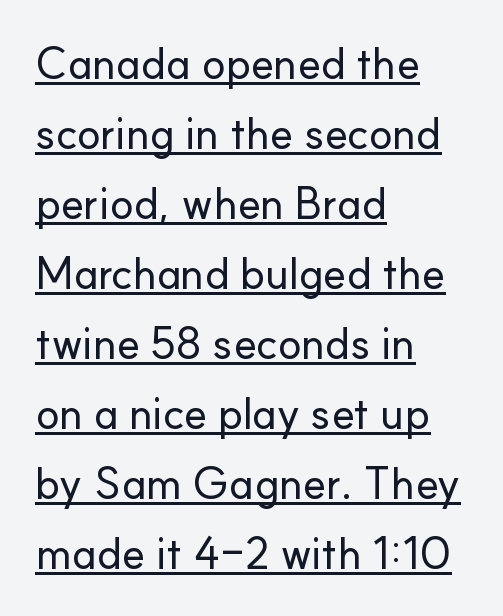
{"serif": "no", "italic": "no", "width": "normal", "stroke_contrast": "low", "x_height": "small", "monospaced": "no", "underline": "yes", "align": "left", "line_spacing": "normal", "line_spacing_ratio": 1.59, "letter_spacing": "normal", "letter_spacing_em": 0.0, "glyph_px": 44}
